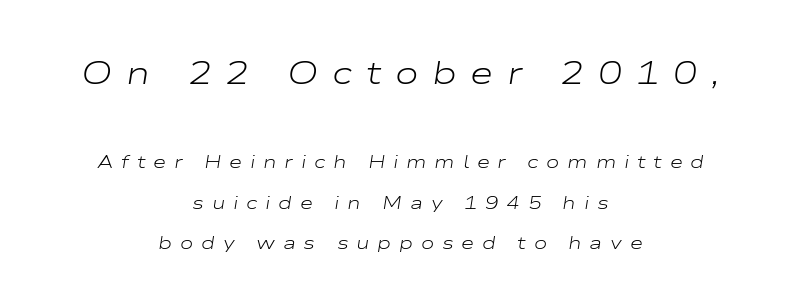
{"italic": "yes", "lean": "right", "slant_degrees": 9, "bold": "no", "weight": "light", "width": "wide", "stroke_contrast": "low", "x_height": "medium", "monospaced": "no", "underline": "no", "align": "center", "line_spacing": "loose", "line_spacing_ratio": 2.26, "letter_spacing": "wide", "letter_spacing_em": 0.43, "larger_block": "first", "size_ratio": 1.78, "glyph_px": 32}
